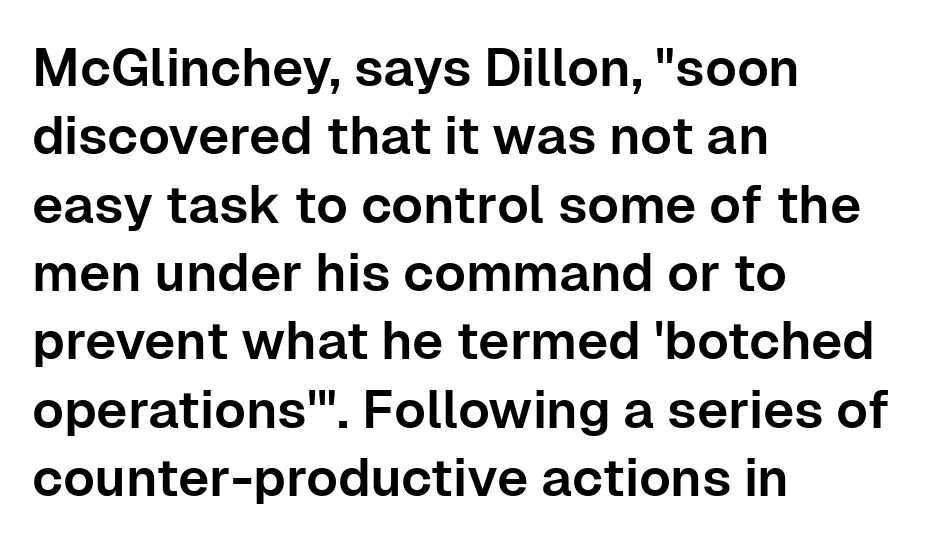
The image shows 53 px sans-serif type, upright; set left-aligned, normal line spacing (1.29x), normal letter spacing, not underlined; low stroke contrast and a medium x-height.
